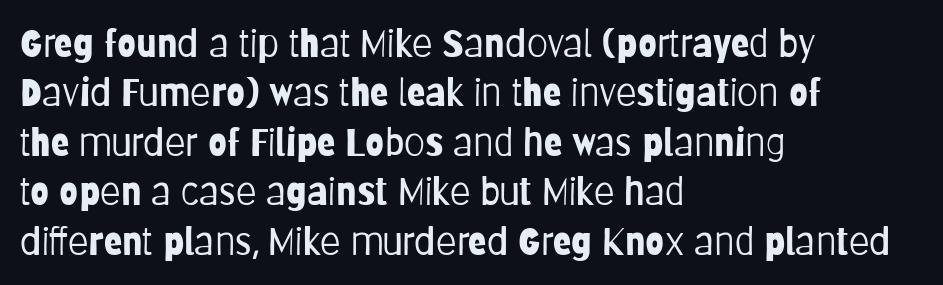
The image shows 38 px light, condensed sans-serif type, upright; set left-aligned, normal line spacing (1.3x), normal letter spacing, not underlined; low stroke contrast and a large x-height.
